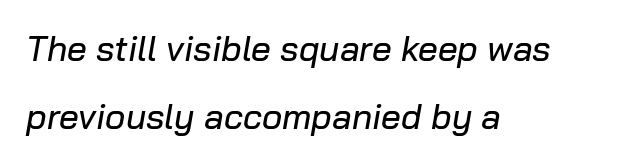
{"italic": "yes", "lean": "right", "slant_degrees": 10, "width": "normal", "stroke_contrast": "low", "x_height": "medium", "monospaced": "no", "underline": "no", "align": "left", "line_spacing": "loose", "line_spacing_ratio": 1.93, "letter_spacing": "normal", "letter_spacing_em": 0.0, "glyph_px": 35}
